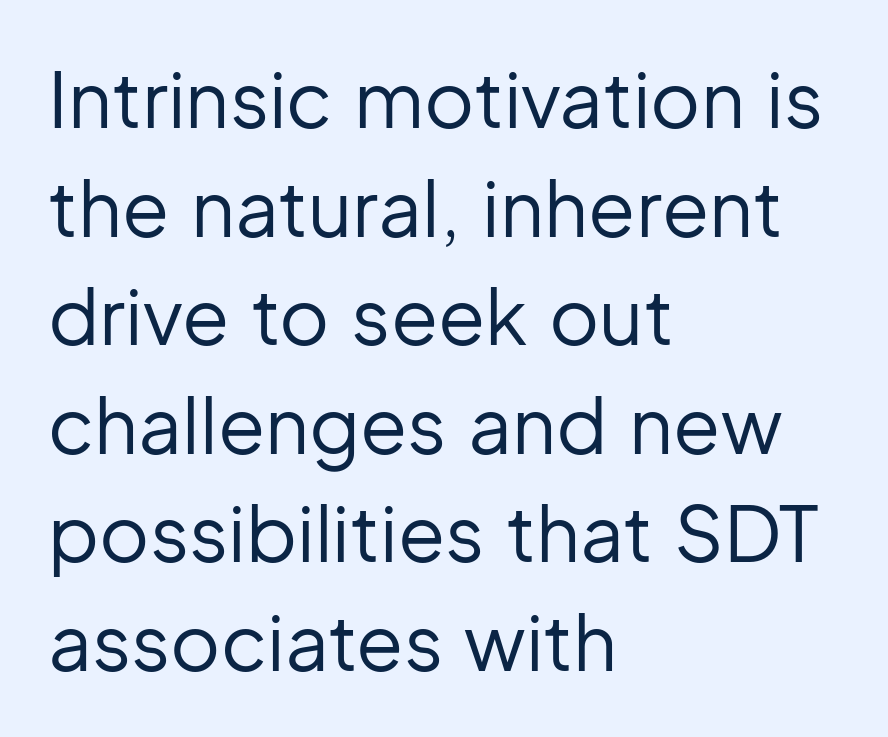
{"serif": "no", "italic": "no", "bold": "no", "weight": "regular", "width": "normal", "stroke_contrast": "low", "x_height": "medium", "monospaced": "no", "underline": "no", "align": "left", "line_spacing": "normal", "line_spacing_ratio": 1.41, "letter_spacing": "normal", "letter_spacing_em": 0.0, "glyph_px": 77}
